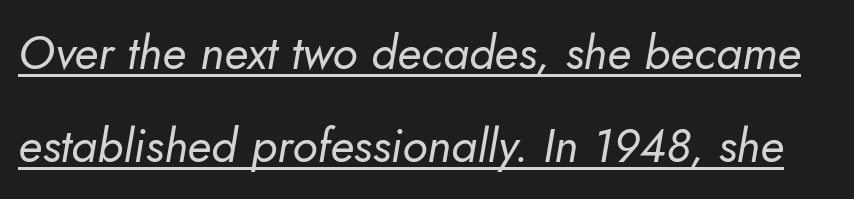
{"serif": "no", "bold": "no", "weight": "regular", "width": "normal", "stroke_contrast": "low", "x_height": "small", "monospaced": "no", "underline": "yes", "line_spacing": "loose", "line_spacing_ratio": 1.98, "letter_spacing": "normal", "letter_spacing_em": 0.0, "glyph_px": 47}
